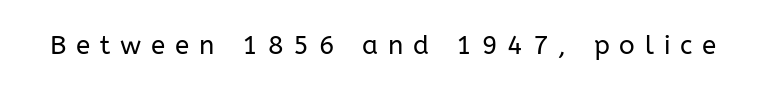
{"italic": "no", "bold": "no", "underline": "no", "letter_spacing": "wide", "letter_spacing_em": 0.38, "glyph_px": 26}
